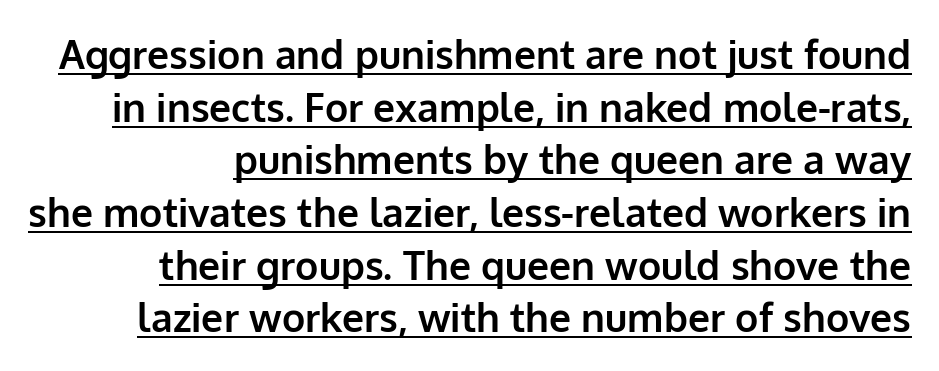
Q: Is the text bold? A: Yes.
Q: Is the text italic (slanted)? A: No, it is upright.
Q: Is the typeface a serif or a sans-serif typeface? A: Sans-serif.
Q: Is the text underlined? A: Yes.
Q: Is the spacing between letters normal or unusually wide? A: Normal.
Q: Is the spacing between lines tight, normal or loose? A: Normal.
Q: Width (condensed, normal, or wide)? A: Normal.
Q: Stroke contrast? A: Low.
Q: x-height? A: Medium.
Q: Monospaced? A: No.
